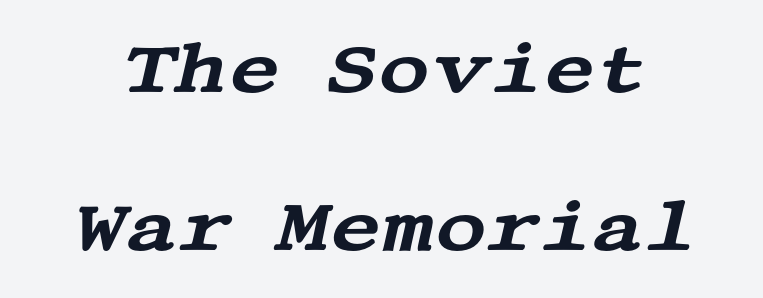
Q: Is the text italic (slanted)? A: Yes, it leans right by about 13 degrees.
Q: Is the typeface a serif or a sans-serif typeface? A: Serif.
Q: Is the text underlined? A: No.
Q: Is the spacing between letters normal or unusually wide? A: Normal.
Q: Is the spacing between lines tight, normal or loose? A: Loose.
Q: Width (condensed, normal, or wide)? A: Wide.
Q: Stroke contrast? A: Medium.
Q: x-height? A: Large.
